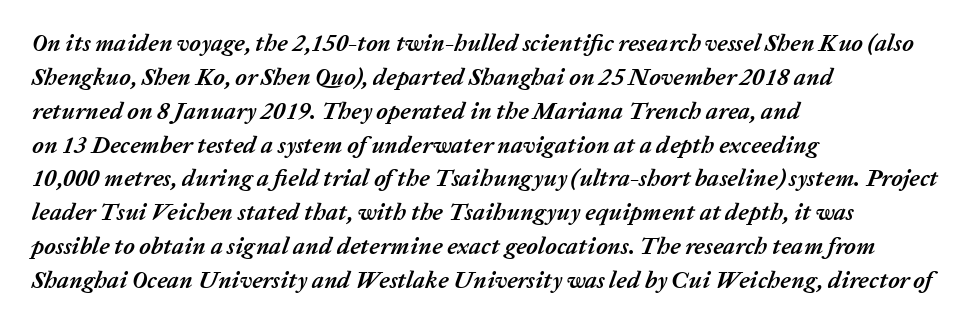
{"italic": "yes", "lean": "right", "slant_degrees": 20, "bold": "yes", "underline": "no", "align": "left", "line_spacing": "normal", "line_spacing_ratio": 1.41, "letter_spacing": "normal", "letter_spacing_em": 0.0, "glyph_px": 24}
